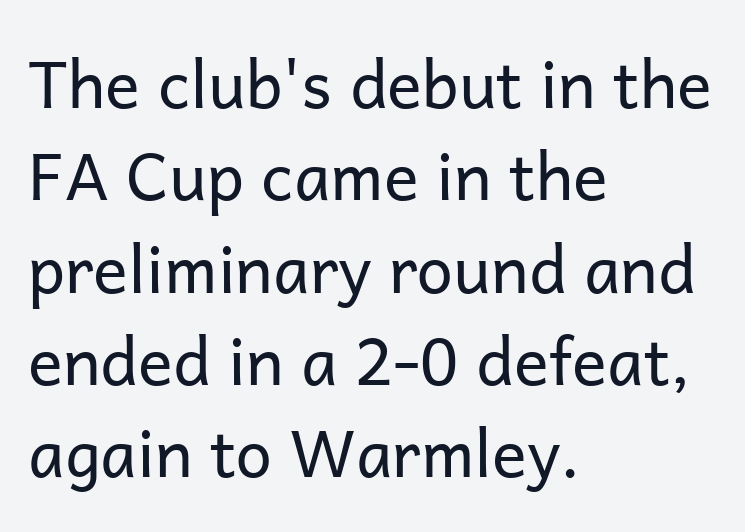
{"serif": "no", "italic": "no", "bold": "no", "weight": "regular", "width": "normal", "stroke_contrast": "low", "x_height": "medium", "monospaced": "no", "underline": "no", "align": "left", "line_spacing": "normal", "line_spacing_ratio": 1.42, "letter_spacing": "normal", "letter_spacing_em": 0.0, "glyph_px": 65}
